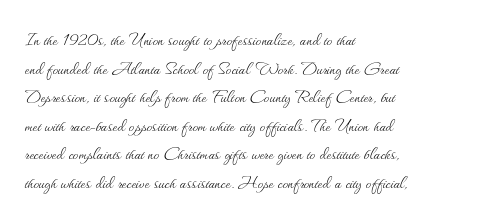
The image shows 22 px text type; set left-aligned, normal line spacing (1.3x), normal letter spacing, not underlined.
